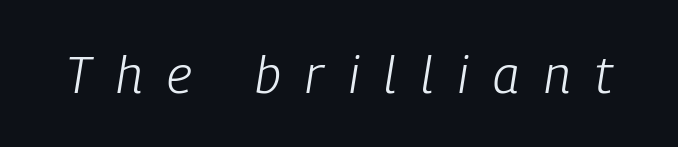
The image shows 52 px light, condensed type, italic (leaning right); set unusually wide letter spacing (+0.48 em), not underlined; low stroke contrast and a medium x-height.
